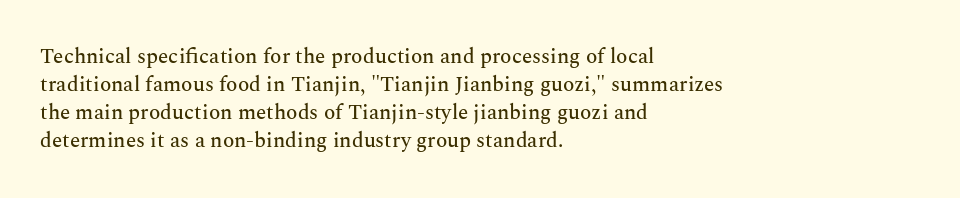
Teacher's note: observe the even left margin — that is flush-left alignment. No italicization has been applied; the sample stays upright. Clear beneath every line of the passage. Honestly, the letter spacing is just normal — you wouldn't notice it. A typesetter would call this leading conventional body-copy spacing.
